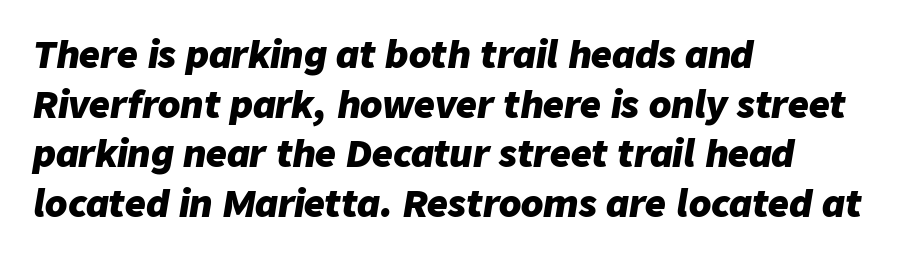
The horizontal fit of the characters is conventional and even. Interline gaps are of average width in this sample. If you drew a line through each stem, it would be angled. Visually the block forms a straight wall on the left and a jagged coastline on the right. Is the type bold? Yes — the strokes are clearly thick and heavy. The space directly below the letters is spotless.
